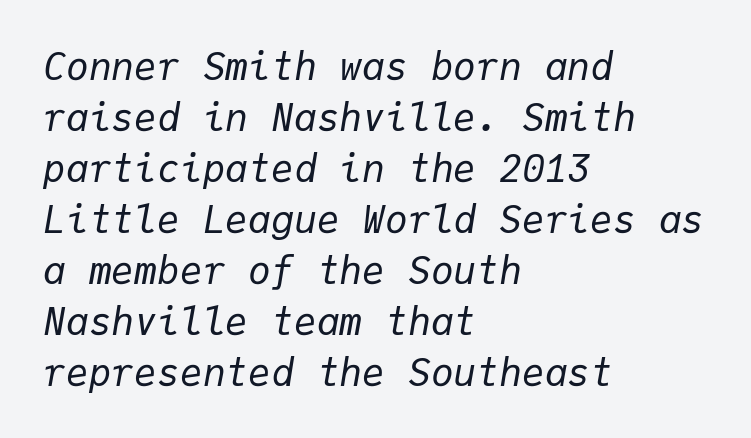
The letters are slanted; this is an italic face. A clean baseline with only descenders dipping below it. Weight: not bold — regular or lighter. The space between consecutive lines is moderate. Compared with typical body copy, the letter spacing here is the same.
